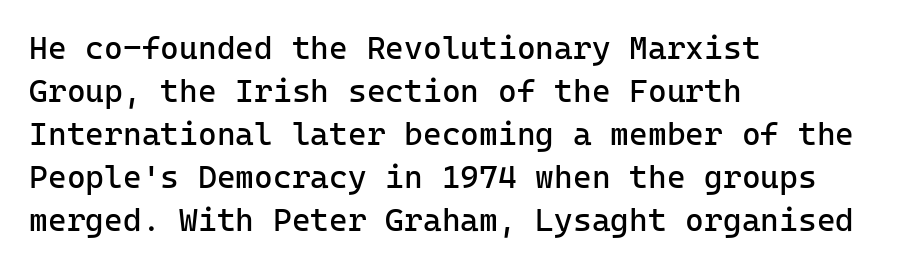
{"serif": "no", "italic": "no", "bold": "no", "weight": "regular", "width": "normal", "stroke_contrast": "low", "x_height": "medium", "monospaced": "yes", "underline": "no", "align": "left", "line_spacing": "normal", "line_spacing_ratio": 1.34, "letter_spacing": "normal", "letter_spacing_em": 0.0, "glyph_px": 32}
